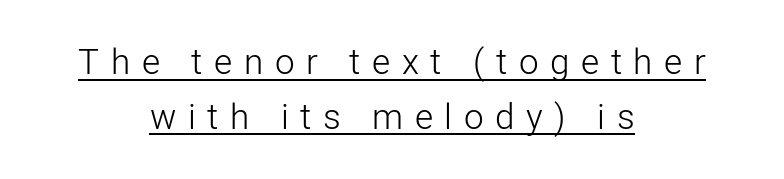
Q: Is the text bold? A: No.
Q: Is the text italic (slanted)? A: No, it is upright.
Q: Is the typeface a serif or a sans-serif typeface? A: Sans-serif.
Q: Is the text underlined? A: Yes.
Q: How is the paragraph aligned? A: Centered.
Q: Is the spacing between letters normal or unusually wide? A: Unusually wide.
Q: Is the spacing between lines tight, normal or loose? A: Normal.
Q: Width (condensed, normal, or wide)? A: Normal.
Q: Stroke contrast? A: Low.
Q: x-height? A: Medium.
Q: Monospaced? A: No.
